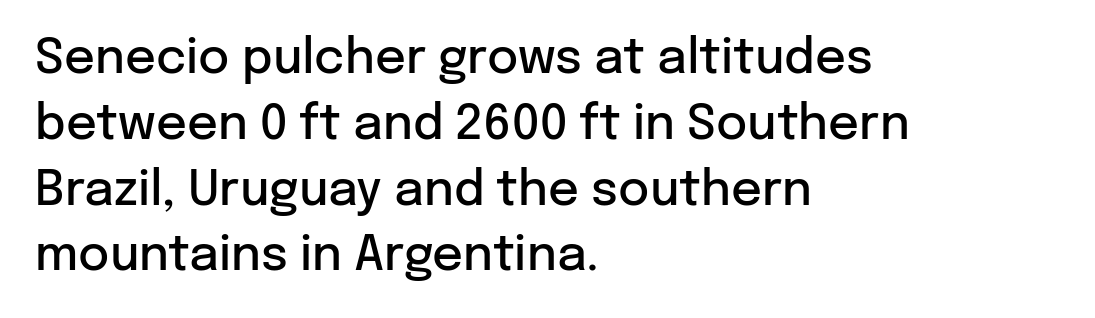
Q: Is the text bold? A: Semi-bold.
Q: Is the text italic (slanted)? A: No, it is upright.
Q: Is the typeface a serif or a sans-serif typeface? A: Sans-serif.
Q: Is the text underlined? A: No.
Q: How is the paragraph aligned? A: Left-aligned.
Q: Is the spacing between letters normal or unusually wide? A: Normal.
Q: Is the spacing between lines tight, normal or loose? A: Normal.
Q: Width (condensed, normal, or wide)? A: Normal.
Q: Stroke contrast? A: Low.
Q: x-height? A: Medium.
Q: Monospaced? A: No.
